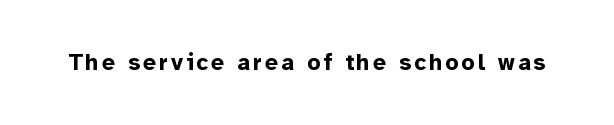
The words here are not underlined. Ascenders rise straight up at ninety degrees. What weight is shown? A full bold with thick strokes.
